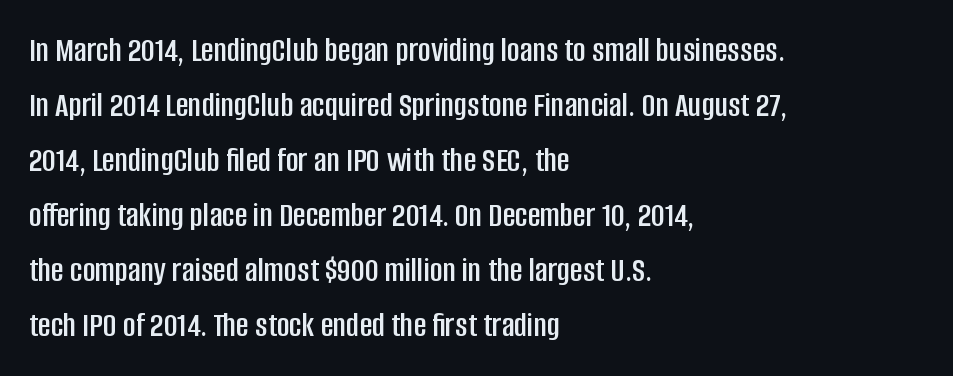
Q: Is the text italic (slanted)? A: No, it is upright.
Q: Is the typeface a serif or a sans-serif typeface? A: Sans-serif.
Q: Is the text underlined? A: No.
Q: How is the paragraph aligned? A: Left-aligned.
Q: Is the spacing between letters normal or unusually wide? A: Normal.
Q: Is the spacing between lines tight, normal or loose? A: Normal.
Q: Width (condensed, normal, or wide)? A: Condensed.
Q: Stroke contrast? A: Low.
Q: x-height? A: Large.
Q: Monospaced? A: No.
